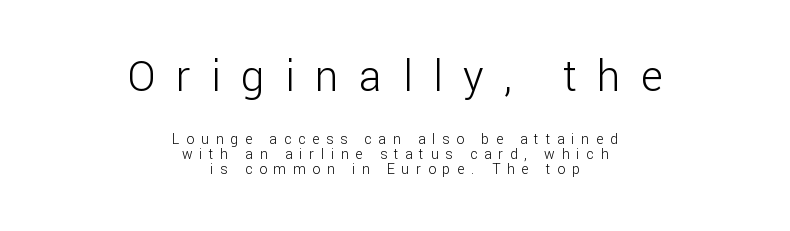
{"serif": "no", "italic": "no", "bold": "no", "weight": "light", "width": "normal", "stroke_contrast": "low", "x_height": "medium", "monospaced": "no", "underline": "no", "align": "center", "line_spacing": "tight", "line_spacing_ratio": 1.08, "letter_spacing": "wide", "letter_spacing_em": 0.49, "larger_block": "first", "size_ratio": 3.0, "glyph_px": 42}
